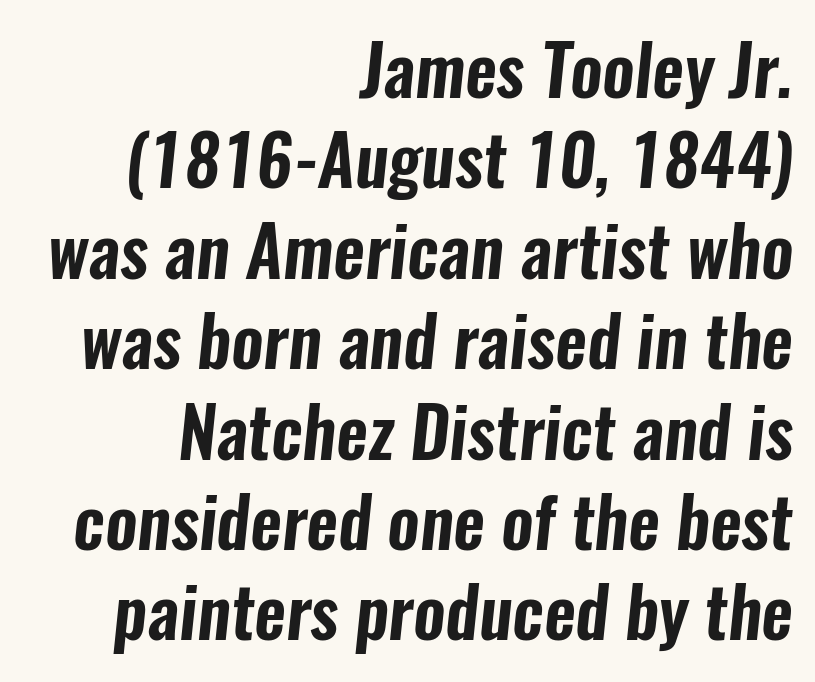
The image shows 69 px condensed sans-serif type; set right-aligned, normal line spacing (1.31x), normal letter spacing, not underlined; low stroke contrast and a medium x-height.
